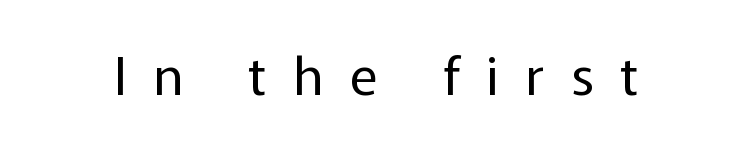
To sum up the face: it is a sans, with no serifs. The rendering inserts visible extra space after every character. Ink coverage per letter is moderate at most. Tall strokes in this sample are plumb rather than angled. Glance below the letters and you will spot only blank space. Proportional: the letters do not fall into vertical columns.
